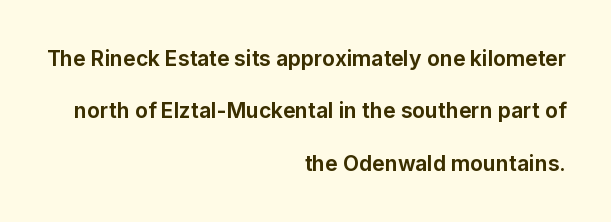
Pretty heavy lettering here — definitely bold. The lines are spread far apart with generous leading. A clean baseline with only descenders dipping below it. Caption: standard tracking, unaltered.
